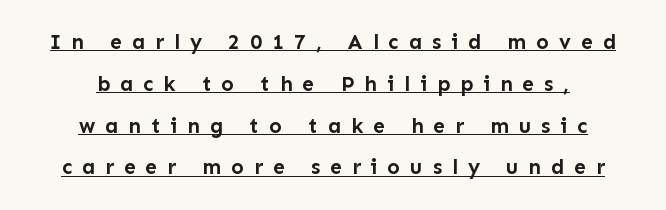
Q: Is the text bold? A: Yes.
Q: Is the text italic (slanted)? A: No, it is upright.
Q: Is the text underlined? A: Yes.
Q: How is the paragraph aligned? A: Centered.
Q: Is the spacing between letters normal or unusually wide? A: Unusually wide.
Q: Is the spacing between lines tight, normal or loose? A: Loose.
